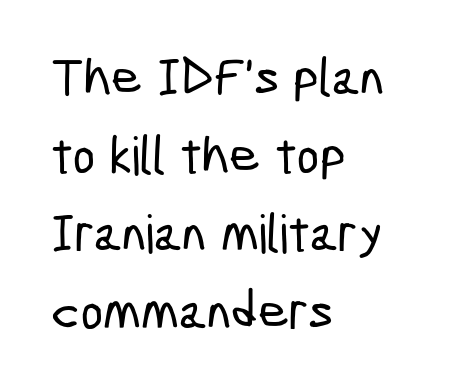
The foot of each line stays bare and open. The passage shown is typed in a proportional face where columns would drift. This rendering employs a face without finishing strokes, i.e., a sans-serif. Students, observe: this is what conventionally led text looks like. Look at the tracking — it's just the regular setting, nothing added. Caption: multi-line text, flush left, ragged right.
